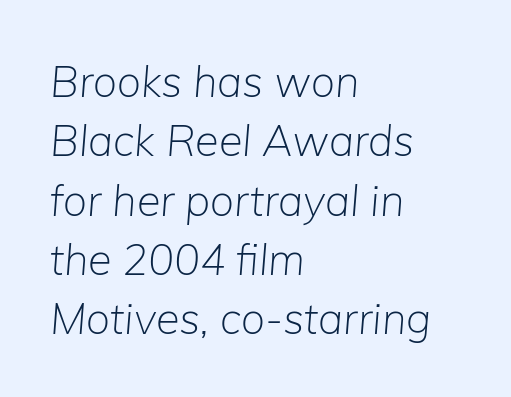
The passage shown is typed in a proportional face where columns would drift. Line spacing here is normal. Would a proofreader flag this as italicized? Yes. Is the stroke heavy? The answer is a plain regular-or-lighter. Nothing unusual about the tracking: characters are spaced as the font intends.
